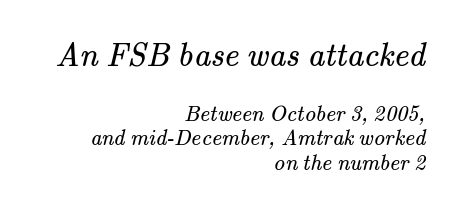
{"serif": "yes", "bold": "no", "weight": "regular", "width": "normal", "stroke_contrast": "medium", "x_height": "small", "monospaced": "no", "underline": "no", "align": "right", "line_spacing": "tight", "line_spacing_ratio": 1.11, "letter_spacing": "normal", "letter_spacing_em": 0.0, "larger_block": "first", "size_ratio": 1.5, "glyph_px": 33}
